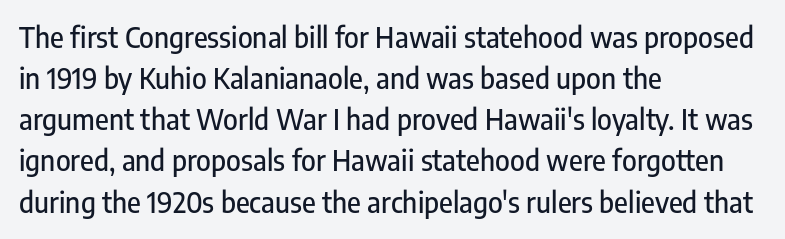
{"serif": "no", "italic": "no", "width": "condensed", "stroke_contrast": "low", "x_height": "medium", "monospaced": "no", "underline": "no", "align": "left", "line_spacing": "normal", "line_spacing_ratio": 1.47, "letter_spacing": "normal", "letter_spacing_em": 0.0, "glyph_px": 28}
